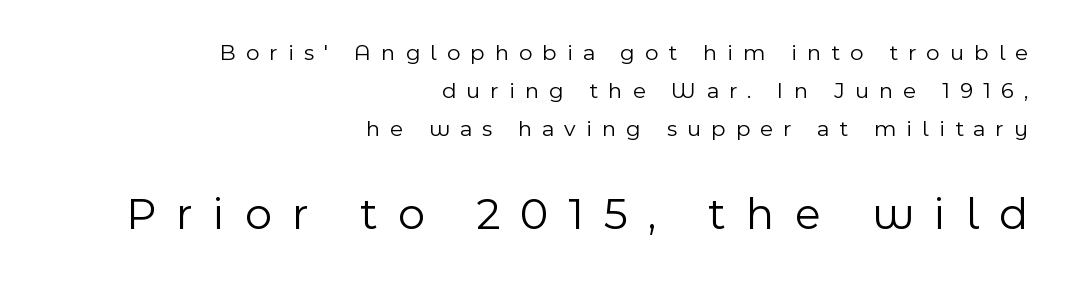
Serif or sans? Sans — the stroke terminals are bare. Nope, not italic — everything's standing straight. Display-style spreading of the glyphs; the letterfit is very open. Type size steps up from the first block to the second.
